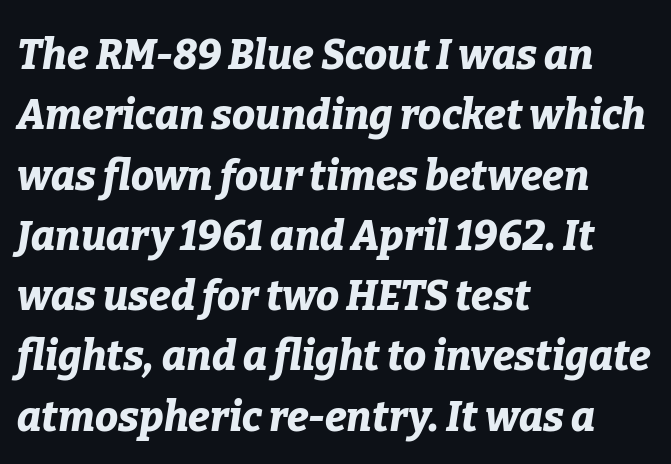
The passage shown leans; its letterforms are oblique. Horizontally, the lines are justified to the leading edge only. Each letter keeps its own natural width here, so spacing adapts to shape. Plenty of ink on the page — the face is bold. The strip under each line holds only bare page.
